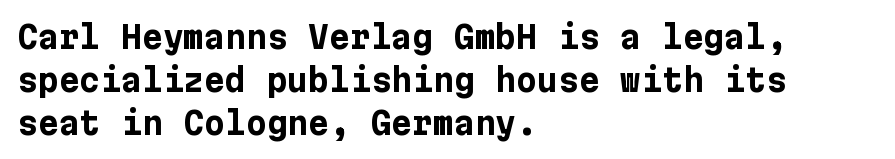
Q: Is the text bold? A: Yes.
Q: Is the text italic (slanted)? A: No, it is upright.
Q: Is the typeface a serif or a sans-serif typeface? A: Sans-serif.
Q: Is the text underlined? A: No.
Q: How is the paragraph aligned? A: Left-aligned.
Q: Is the spacing between letters normal or unusually wide? A: Normal.
Q: Is the spacing between lines tight, normal or loose? A: Normal.
Q: Width (condensed, normal, or wide)? A: Normal.
Q: Stroke contrast? A: Low.
Q: x-height? A: Medium.
